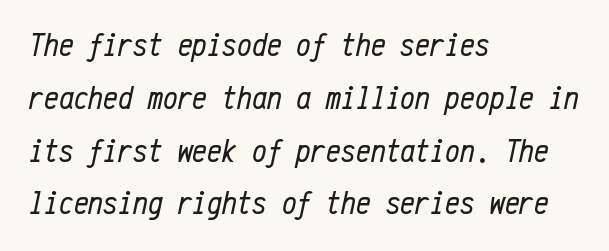
The image shows 33 px regular-weight, condensed type, italic (leaning right), monospaced; set left-aligned, normal line spacing (1.6x), normal letter spacing, not underlined; low stroke contrast and a medium x-height.
